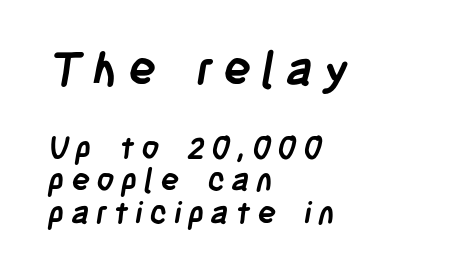
{"serif": "no", "bold": "yes", "weight": "semibold", "width": "condensed", "stroke_contrast": "low", "x_height": "large", "monospaced": "no", "underline": "no", "align": "left", "line_spacing": "tight", "line_spacing_ratio": 1.06, "letter_spacing": "wide", "letter_spacing_em": 0.22, "larger_block": "first", "size_ratio": 1.48, "glyph_px": 46}
